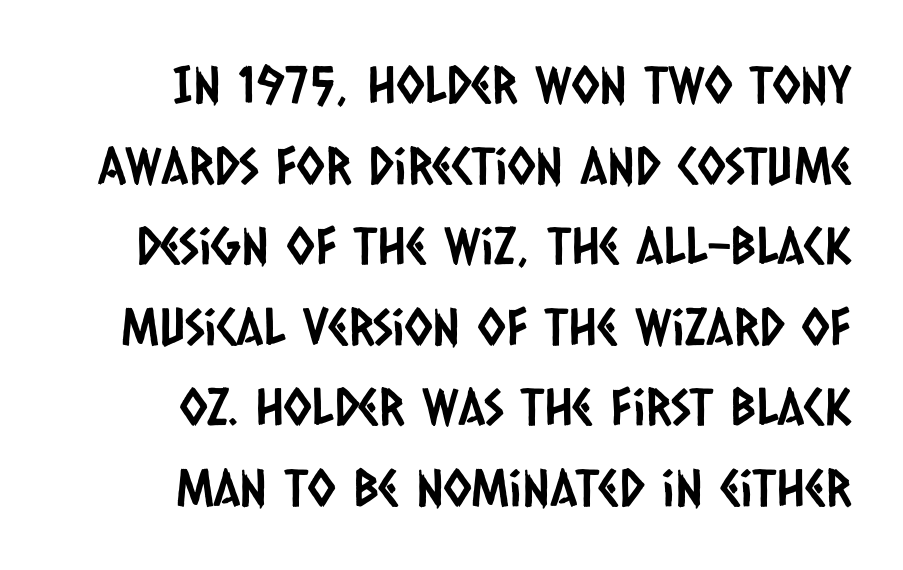
The image shows 51 px condensed sans-serif type; set right-aligned, normal line spacing (1.58x), normal letter spacing, not underlined; low stroke contrast and a large x-height.
